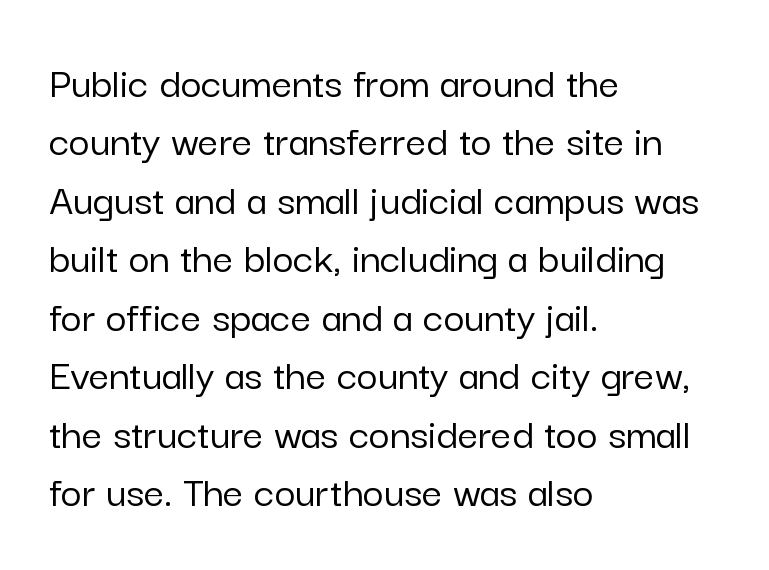
Q: Is the text italic (slanted)? A: No, it is upright.
Q: Is the typeface a serif or a sans-serif typeface? A: Sans-serif.
Q: Is the text underlined? A: No.
Q: How is the paragraph aligned? A: Left-aligned.
Q: Is the spacing between letters normal or unusually wide? A: Normal.
Q: Is the spacing between lines tight, normal or loose? A: Normal.
Q: Width (condensed, normal, or wide)? A: Normal.
Q: Stroke contrast? A: Low.
Q: x-height? A: Medium.
Q: Monospaced? A: No.
